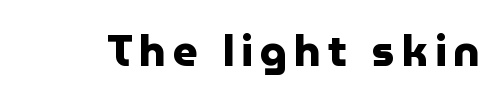
Q: Is the text bold? A: Yes.
Q: Is the text italic (slanted)? A: No, it is upright.
Q: Is the typeface a serif or a sans-serif typeface? A: Sans-serif.
Q: Is the text underlined? A: No.
Q: Width (condensed, normal, or wide)? A: Normal.
Q: Stroke contrast? A: Low.
Q: x-height? A: Medium.
Q: Monospaced? A: No.
